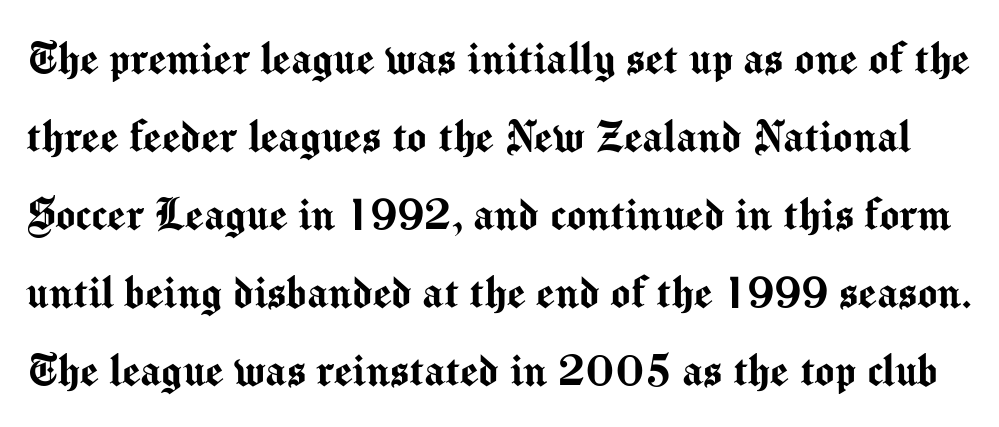
{"serif": "no", "italic": "no", "width": "normal", "stroke_contrast": "medium", "x_height": "medium", "monospaced": "no", "underline": "no", "line_spacing": "normal", "line_spacing_ratio": 1.5, "letter_spacing": "normal", "letter_spacing_em": 0.0, "glyph_px": 52}
